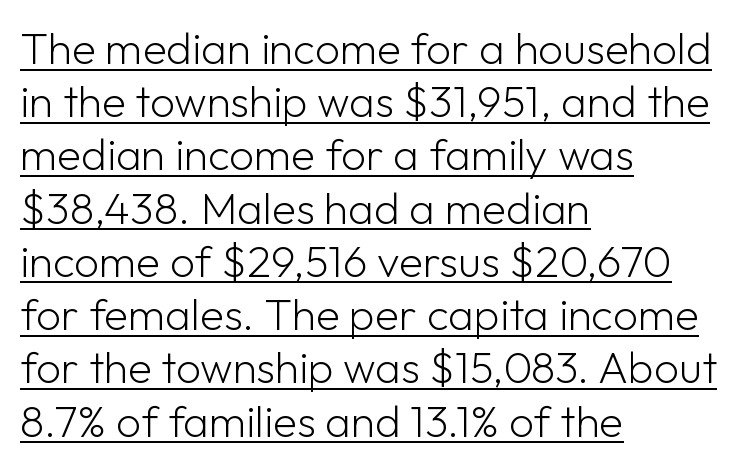
{"serif": "no", "italic": "no", "bold": "no", "weight": "light", "width": "normal", "stroke_contrast": "low", "x_height": "medium", "monospaced": "no", "underline": "yes", "align": "left", "line_spacing_ratio": 1.21, "letter_spacing": "normal", "letter_spacing_em": 0.0, "glyph_px": 44}
